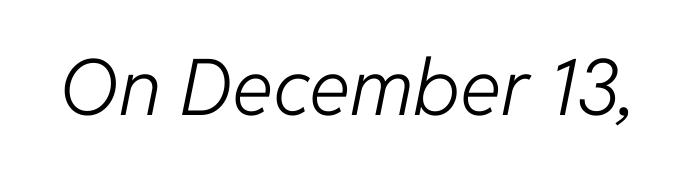
You could not count columns in this text — the font is proportionally spaced. Is this a heavy cut? Hardly; it is regular or lighter. The space directly below the letters is spotless. This sample uses an oblique cut, with every glyph tilted off the vertical. Inter-character spacing is left at the font's built-in metrics.
